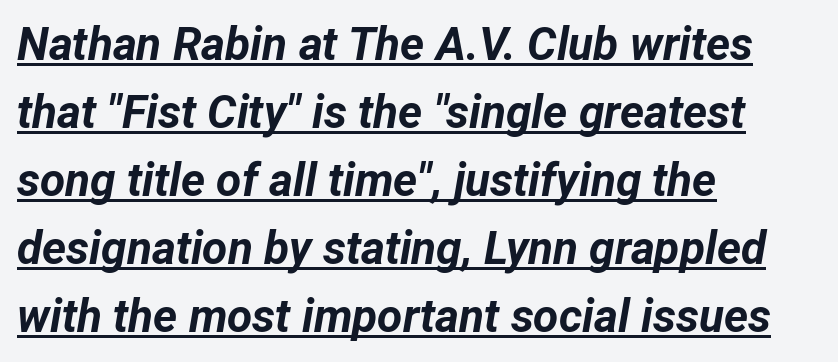
Strokes here are thick enough to call this a true bold. Short and long lines alike share a common starting point at left. Here the designer chose a conventional face with non-uniform glyph widths. These lines were composed using italics. Normally led — the rows are evenly, conventionally spaced.
